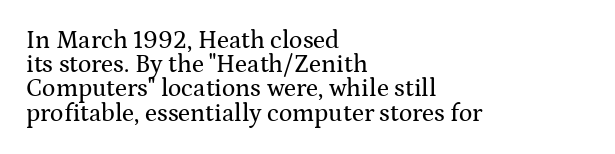
The image shows 25 px text type, upright; set left-aligned, tight line spacing (0.97x), normal letter spacing, not underlined.
